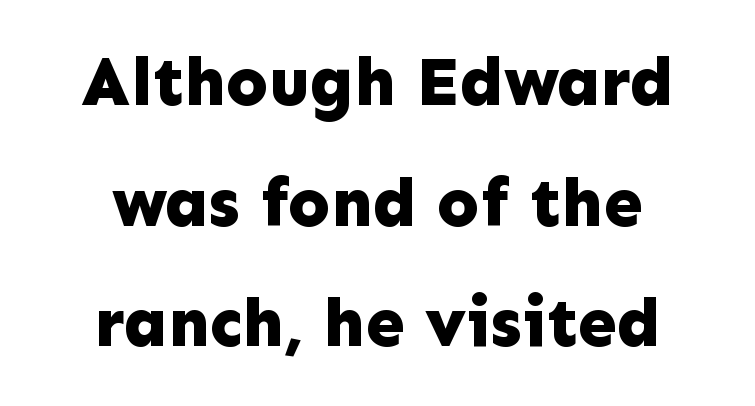
The image shows 69 px bold sans-serif type, upright; set centered, line spacing 1.75x, normal letter spacing, not underlined; low stroke contrast and a medium x-height.
